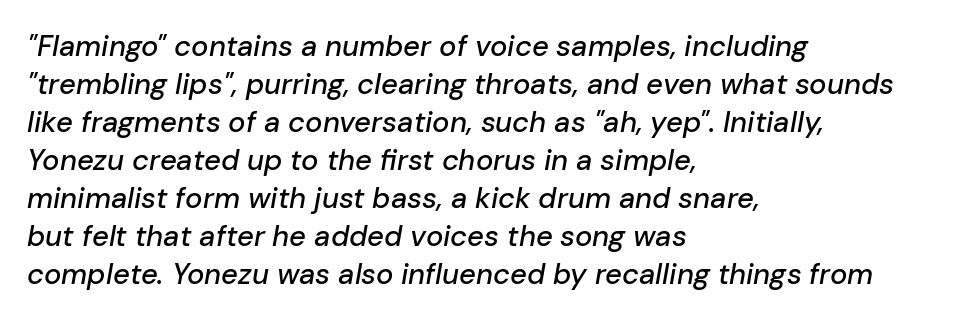
Q: Is the text italic (slanted)? A: Yes, it leans right by about 10 degrees.
Q: Is the text underlined? A: No.
Q: How is the paragraph aligned? A: Left-aligned.
Q: Is the spacing between letters normal or unusually wide? A: Normal.
Q: Is the spacing between lines tight, normal or loose? A: Normal.
Q: Width (condensed, normal, or wide)? A: Normal.
Q: Stroke contrast? A: Low.
Q: x-height? A: Medium.
Q: Monospaced? A: No.
